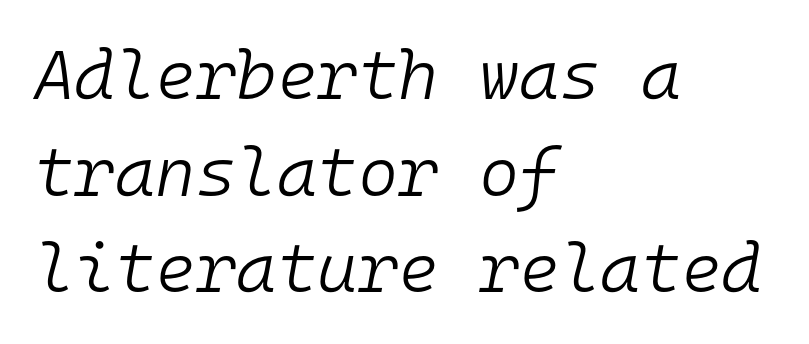
{"italic": "yes", "lean": "right", "slant_degrees": 10, "bold": "no", "weight": "light", "width": "normal", "stroke_contrast": "low", "x_height": "medium", "monospaced": "yes", "underline": "no", "align": "left", "line_spacing": "normal", "line_spacing_ratio": 1.4, "letter_spacing": "normal", "letter_spacing_em": 0.0, "glyph_px": 69}
